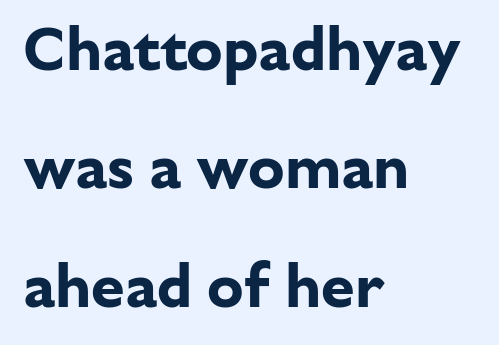
{"serif": "no", "italic": "no", "bold": "yes", "weight": "bold", "width": "normal", "stroke_contrast": "low", "x_height": "medium", "monospaced": "no", "underline": "no", "align": "left", "line_spacing": "loose", "line_spacing_ratio": 1.94, "letter_spacing": "normal", "letter_spacing_em": 0.0, "glyph_px": 61}
